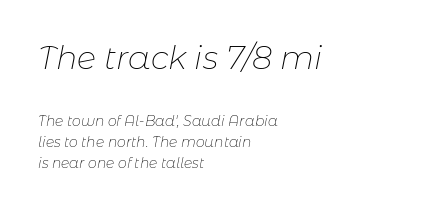
Think of a printed novel: that variable character pitch is what you see here. Is the lower block the larger one? No — the upper block carries the bigger type. Words appear dense and cohesive because spacing is normal. The whole block is typeset with a tilt. Horizontal bands of white between lines are of average thickness.
